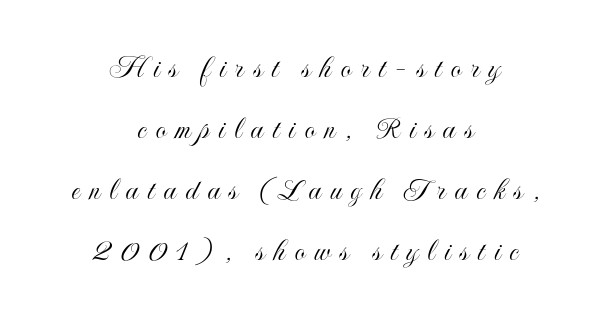
Descenders hang freely into open space. The rendering uses natural spacing where letterforms have individual widths. The lines in this sample share a center point and differ in where they start and stop.
